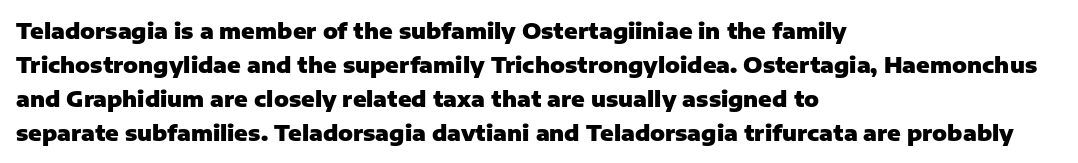
{"italic": "no", "bold": "yes", "underline": "no", "align": "left", "line_spacing": "normal", "line_spacing_ratio": 1.55, "letter_spacing": "normal", "letter_spacing_em": 0.0, "glyph_px": 22}
